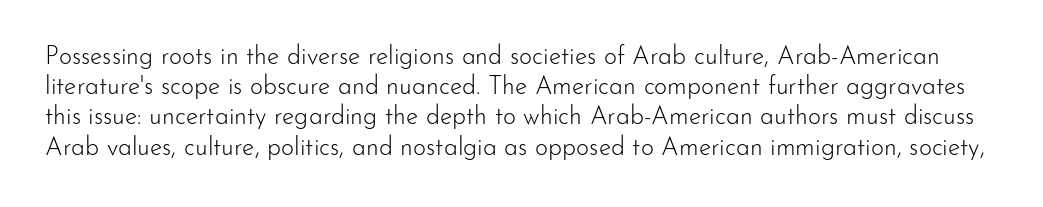
{"italic": "no", "bold": "no", "underline": "no", "line_spacing_ratio": 1.21, "letter_spacing": "normal", "letter_spacing_em": 0.0, "glyph_px": 25}
